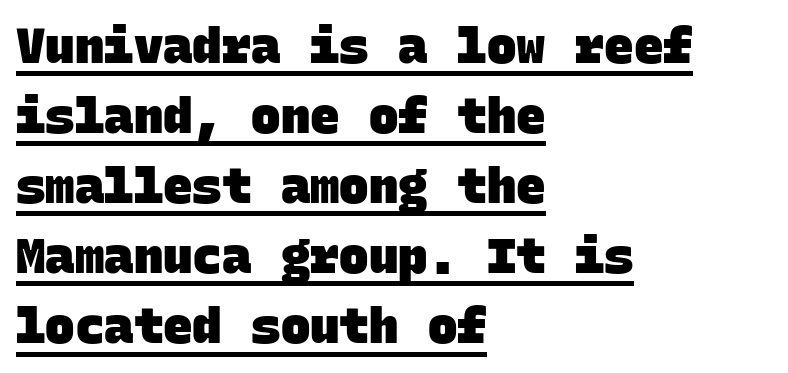
{"serif": "no", "bold": "yes", "weight": "heavy", "width": "normal", "stroke_contrast": "low", "x_height": "large", "monospaced": "yes", "underline": "yes", "align": "left", "line_spacing": "normal", "line_spacing_ratio": 1.43, "letter_spacing": "normal", "letter_spacing_em": 0.0, "glyph_px": 49}
